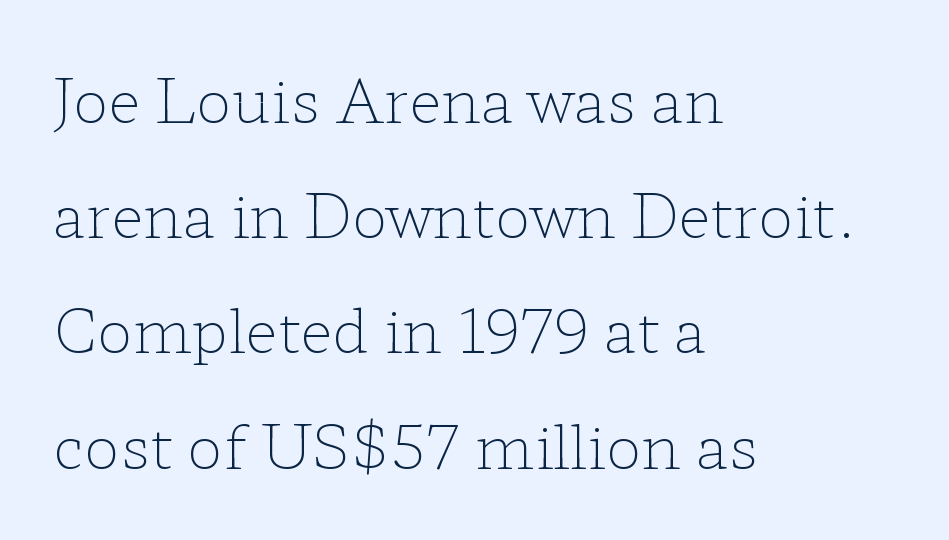
The image shows 60 px light, wide serif type, upright; set left-aligned, loose line spacing (1.92x), normal letter spacing, not underlined; low stroke contrast and a medium x-height.
